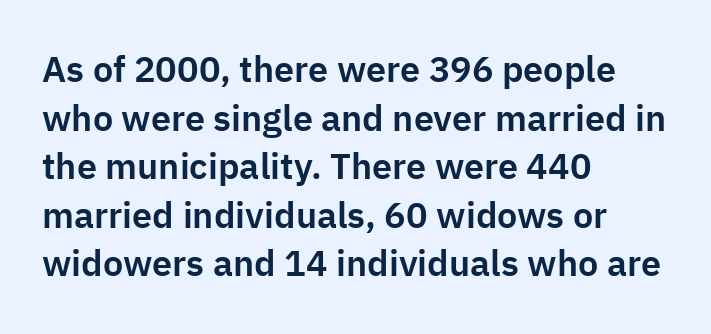
Left-aligned paragraph, ragged on the right. This is the regular roman posture of the typeface. Underlining? Definitely not there. The type is set solid horizontally, with unmodified tracking. Letterform terminals end flat and unadorned throughout the passage. Each letter keeps its own natural width here, so spacing adapts to shape.
